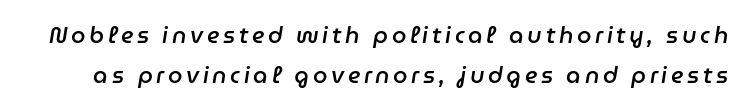
Q: Is the text bold? A: Semi-bold.
Q: Is the text italic (slanted)? A: Yes, it leans right by about 9 degrees.
Q: Is the text underlined? A: No.
